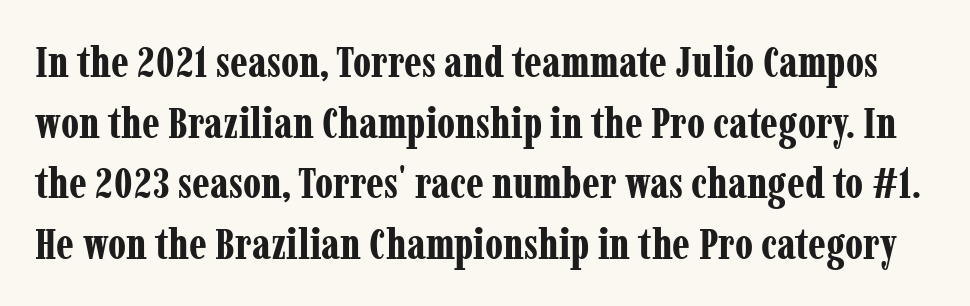
Compared with typical body copy, the letter spacing here is the same. Each letter's strokes conclude with small projecting serifs. The glyphs have the mass of a bold cut. You could not count columns in this text — the font is proportionally spaced. This sample uses an upright cut, with every glyph sitting square on the baseline. A clean baseline with only descenders dipping below it.
